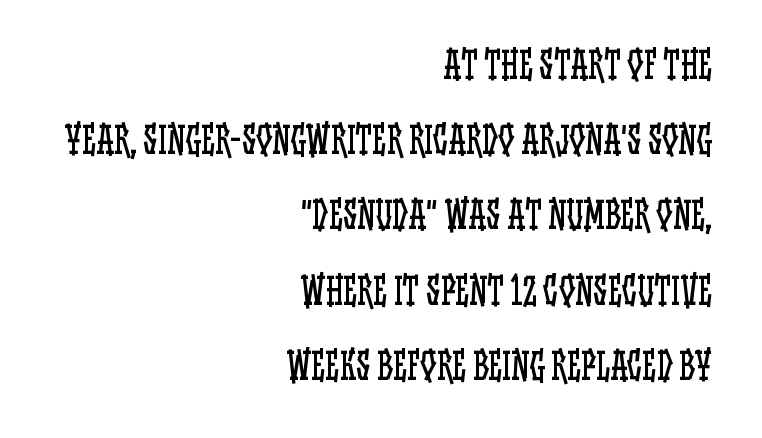
The image shows 36 px regular-weight, condensed type, upright; set right-aligned, loose line spacing (2.09x), normal letter spacing, not underlined; low stroke contrast and a large x-height.
